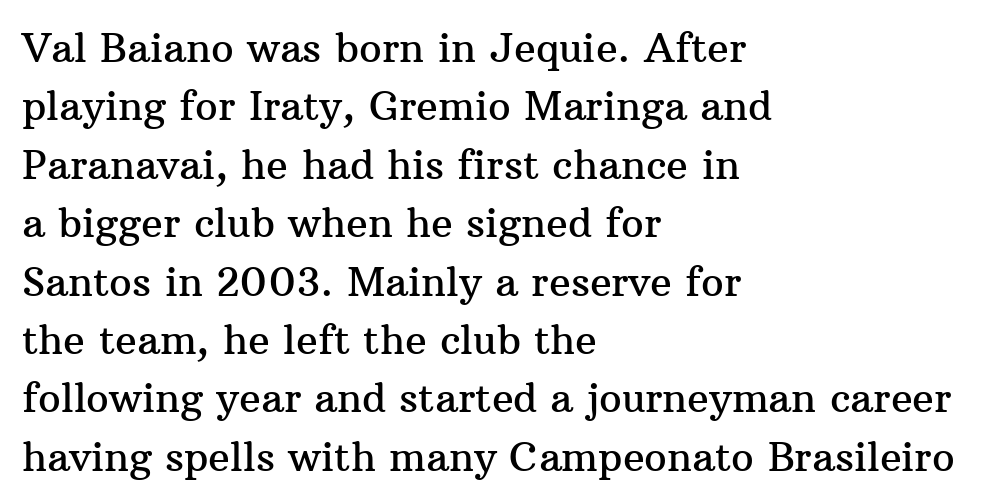
You could not count columns in this text — the font is proportionally spaced. Notice how descenders clear the ascenders below comfortably — that's standard leading. Which margin do the lines hug? The left one — the right edge is uneven. The type family on display is of the serif kind. Honestly, there is no underline to notice here at all.
